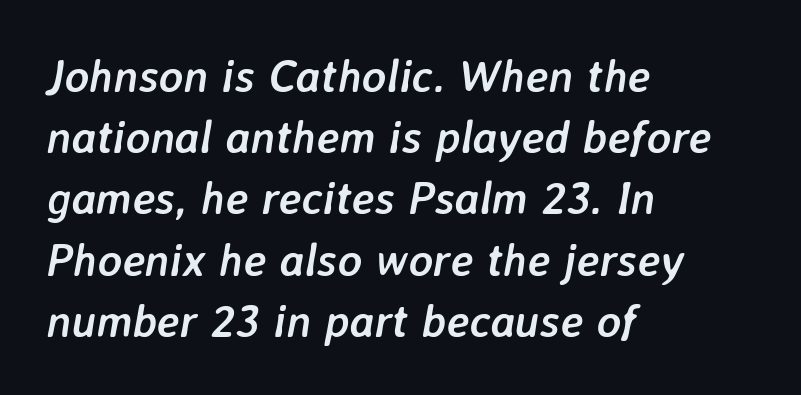
{"italic": "yes", "lean": "right", "slant_degrees": 7, "bold": "yes", "weight": "semibold", "width": "normal", "stroke_contrast": "low", "x_height": "medium", "monospaced": "no", "underline": "no", "align": "left", "line_spacing": "normal", "line_spacing_ratio": 1.33, "letter_spacing": "normal", "letter_spacing_em": 0.0, "glyph_px": 46}
